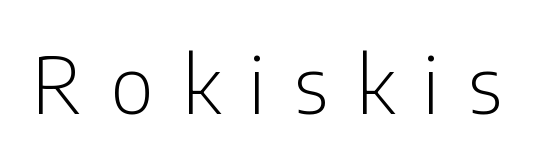
Varying glyph widths throughout — classic text-font behaviour. Does extra space separate the letters? Yes, quite a lot of it. Check under the words: just untouched page. What kind of face is this? One without serifs — a sans. Is the stroke heavy? The answer is a plain regular-or-lighter.
